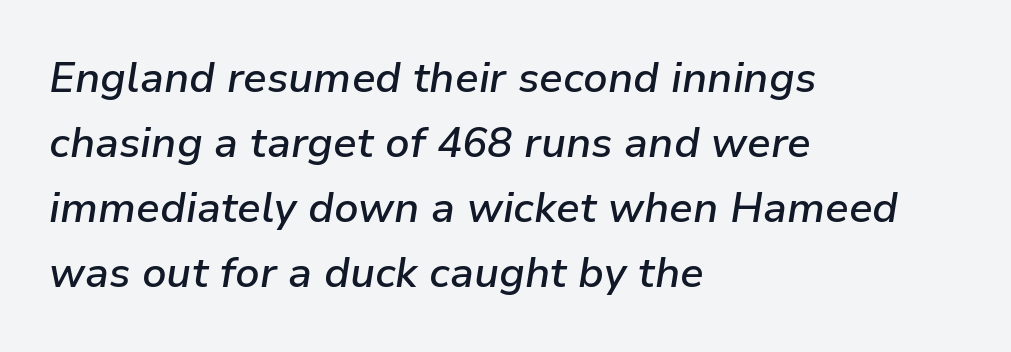
The image shows 42 px semibold type, italic (leaning right); set left-aligned, normal line spacing (1.55x), normal letter spacing, not underlined; low stroke contrast and a medium x-height.
